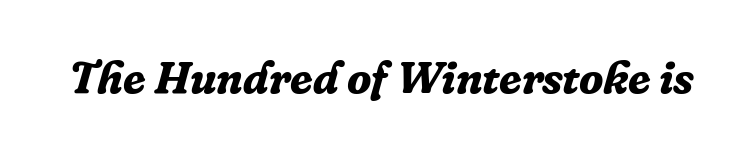
Q: Is the text bold? A: Yes.
Q: Is the text italic (slanted)? A: Yes, it leans right by about 16 degrees.
Q: Is the typeface a serif or a sans-serif typeface? A: Serif.
Q: Is the text underlined? A: No.
Q: Is the spacing between letters normal or unusually wide? A: Normal.
Q: Width (condensed, normal, or wide)? A: Normal.
Q: Stroke contrast? A: Low.
Q: x-height? A: Medium.
Q: Monospaced? A: No.
